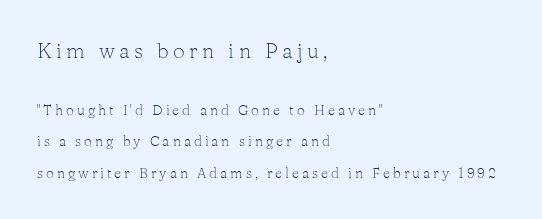
The image shows 21 px text type, upright; set left-aligned, loose line spacing (2.24x), unusually wide letter spacing (+0.21 em), not underlined; the first (top) block is 1.5x larger.
